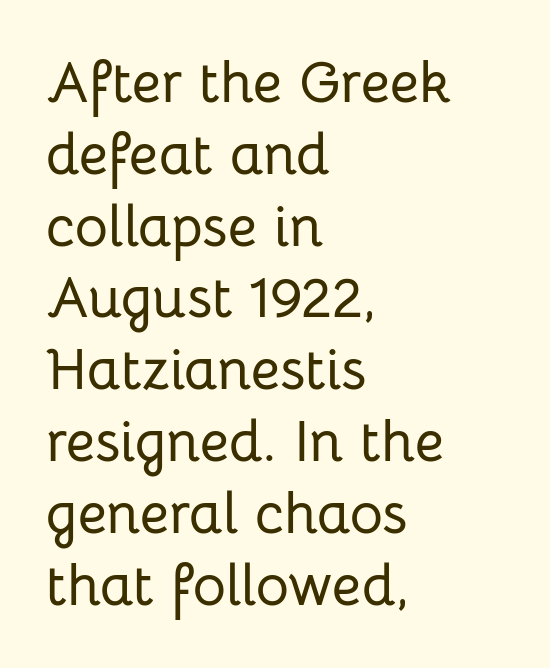
The string is rendered with underlining switched off. When letters stand straight like this, we call the style roman or upright. This sample keeps an unexceptional amount of space between lines. Varying glyph widths throughout — classic text-font behaviour. Each letter's strokes conclude bluntly, with no projecting serifs.
